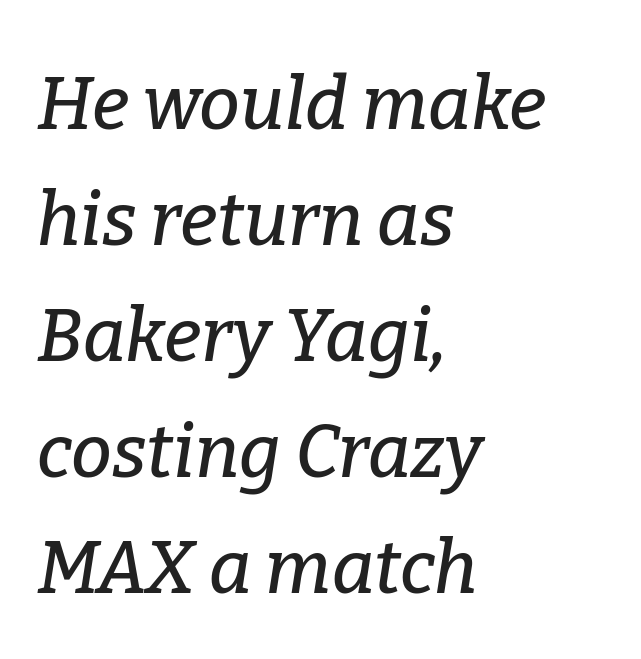
Teacher's note: observe the even left margin — that is flush-left alignment. Each word holds together tightly as a unit, with standard inter-letter gaps. Has an underline been added? It has not. Vertical spacing — default. Slant detected: the letters are inclined.
